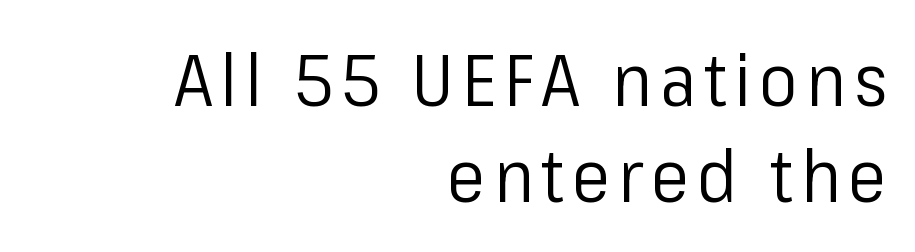
Counters stay open thanks to moderate or lighter strokes. Here the designer chose a conventional face with non-uniform glyph widths. The compositor pushed each line to the right boundary. In terms of posture, this sample is upright.
